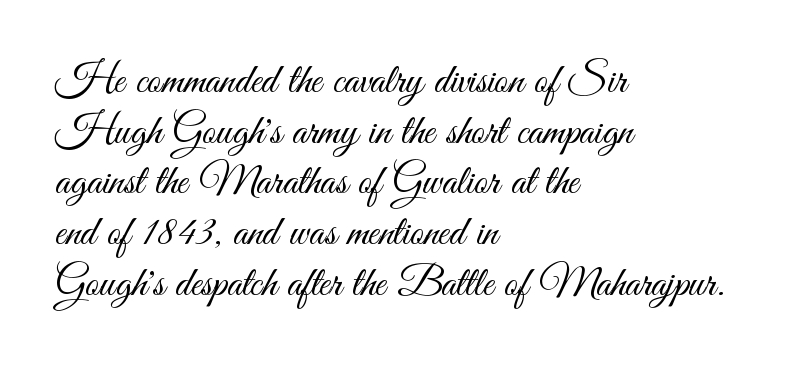
No chunkiness to these letters — they're not bold. Glance below the letters and you will spot only blank space. This rendering leaves character spacing at its baseline value. A typesetter would label this face a sans. Notice how the passage keeps a crisp vertical edge on the left only.
